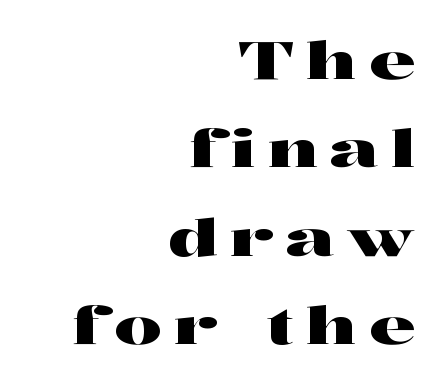
Q: Is the text italic (slanted)? A: No, it is upright.
Q: Is the typeface a serif or a sans-serif typeface? A: Serif.
Q: Is the text underlined? A: No.
Q: How is the paragraph aligned? A: Right-aligned.
Q: Is the spacing between letters normal or unusually wide? A: Unusually wide.
Q: Is the spacing between lines tight, normal or loose? A: Normal.
Q: Width (condensed, normal, or wide)? A: Wide.
Q: Stroke contrast? A: High.
Q: x-height? A: Medium.
Q: Monospaced? A: No.
